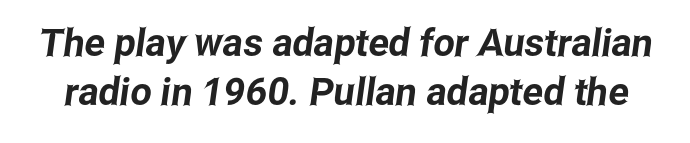
The image shows 38 px condensed sans-serif type; set normal line spacing (1.3x), normal letter spacing, not underlined; low stroke contrast and a medium x-height.
